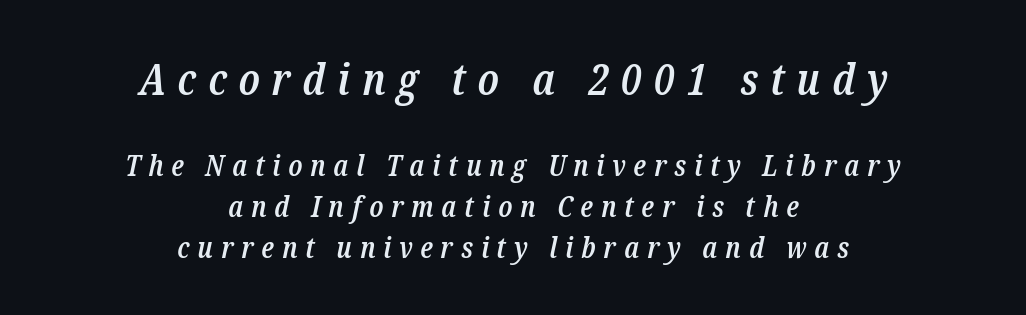
Q: Is the text bold? A: Semi-bold.
Q: Is the text italic (slanted)? A: Yes, it leans right by about 12 degrees.
Q: Is the typeface a serif or a sans-serif typeface? A: Serif.
Q: Is the text underlined? A: No.
Q: How is the paragraph aligned? A: Centered.
Q: Is the spacing between letters normal or unusually wide? A: Unusually wide.
Q: Is the spacing between lines tight, normal or loose? A: Normal.
Q: Which block of text is set in a larger size, the first (top) or the second (bottom)? A: The first (top) one.
Q: Width (condensed, normal, or wide)? A: Condensed.
Q: Stroke contrast? A: Low.
Q: x-height? A: Medium.
Q: Monospaced? A: No.
